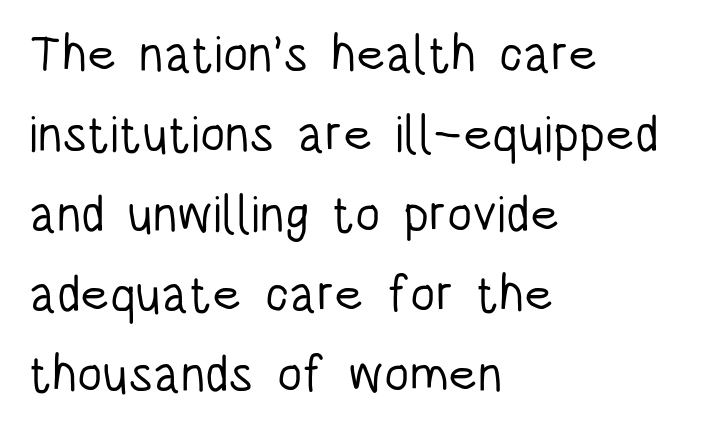
The image shows 51 px light, condensed sans-serif type, upright; set left-aligned, normal line spacing (1.57x), normal letter spacing, not underlined; low stroke contrast and a large x-height.
